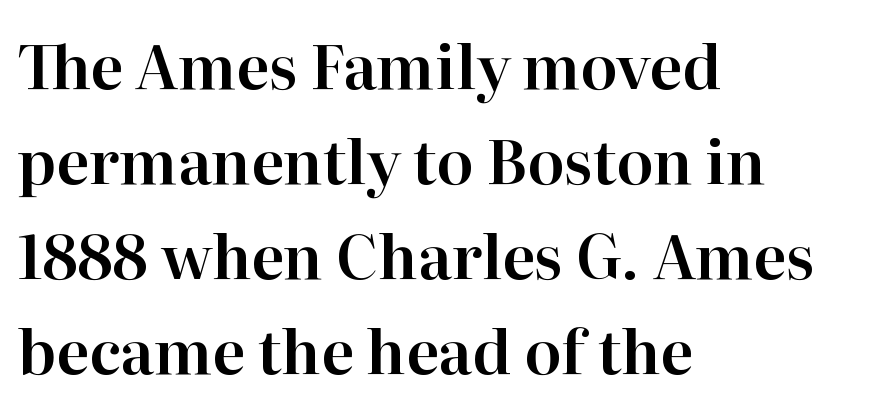
{"serif": "yes", "italic": "no", "width": "normal", "stroke_contrast": "high", "x_height": "medium", "monospaced": "no", "underline": "no", "align": "left", "line_spacing": "normal", "line_spacing_ratio": 1.56, "letter_spacing": "normal", "letter_spacing_em": 0.0, "glyph_px": 61}
